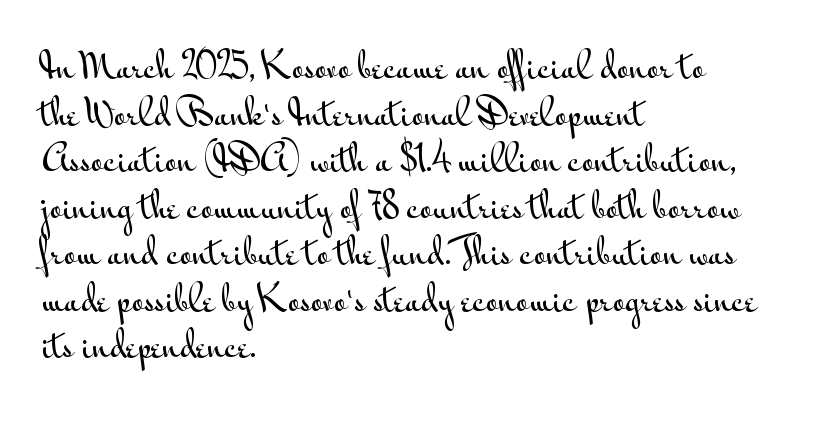
{"serif": "no", "width": "wide", "stroke_contrast": "medium", "x_height": "small", "monospaced": "no", "underline": "no", "align": "left", "line_spacing": "normal", "line_spacing_ratio": 1.37, "letter_spacing": "normal", "letter_spacing_em": 0.0, "glyph_px": 34}
